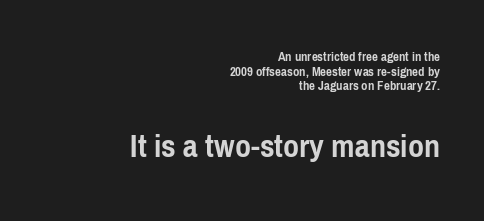
{"serif": "no", "italic": "no", "bold": "yes", "weight": "semibold", "width": "condensed", "stroke_contrast": "low", "x_height": "medium", "monospaced": "no", "underline": "no", "align": "right", "line_spacing": "tight", "line_spacing_ratio": 1.05, "letter_spacing": "normal", "letter_spacing_em": 0.0, "larger_block": "second", "size_ratio": 2.5, "glyph_px": 35}
